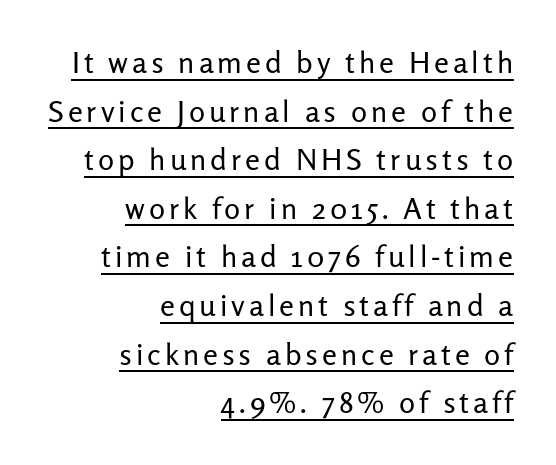
The image shows 30 px regular-weight sans-serif type, upright; set right-aligned, normal line spacing (1.62x), underlined; low stroke contrast and a medium x-height.
